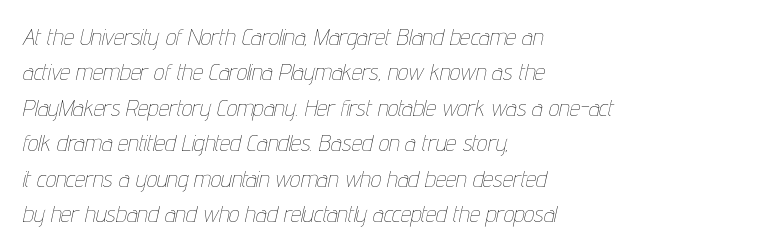
{"italic": "yes", "lean": "right", "slant_degrees": 12, "bold": "no", "underline": "no", "align": "left", "line_spacing": "normal", "line_spacing_ratio": 1.54, "letter_spacing": "normal", "letter_spacing_em": 0.0, "glyph_px": 23}
